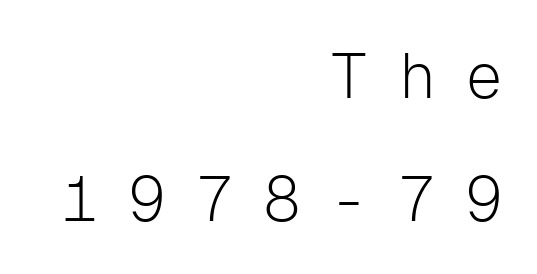
{"serif": "no", "italic": "no", "bold": "no", "weight": "light", "width": "normal", "stroke_contrast": "low", "x_height": "medium", "monospaced": "yes", "underline": "no", "align": "right", "line_spacing": "loose", "line_spacing_ratio": 1.95, "letter_spacing": "wide", "letter_spacing_em": 0.47, "glyph_px": 63}
